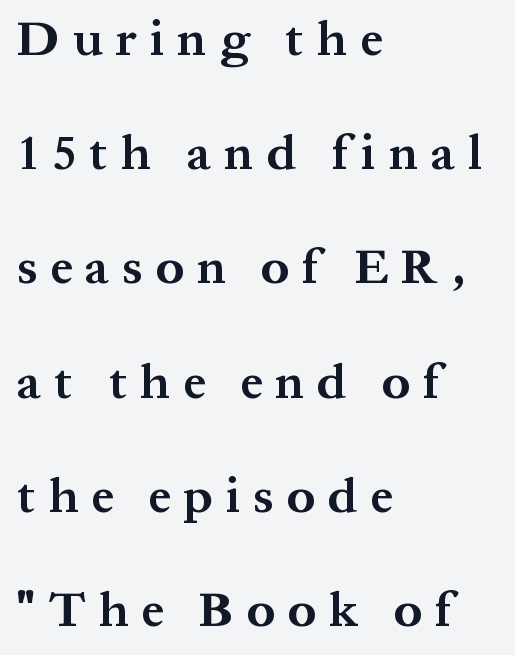
{"serif": "yes", "italic": "no", "bold": "yes", "weight": "bold", "width": "normal", "stroke_contrast": "medium", "x_height": "medium", "monospaced": "no", "underline": "no", "align": "left", "line_spacing": "loose", "line_spacing_ratio": 2.33, "letter_spacing": "wide", "letter_spacing_em": 0.27, "glyph_px": 49}
